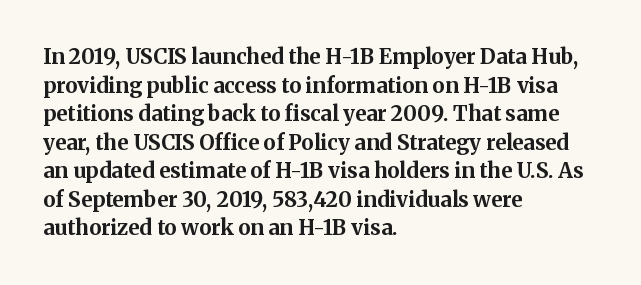
Q: Is the text bold? A: Yes.
Q: Is the text italic (slanted)? A: No, it is upright.
Q: Is the text underlined? A: No.
Q: How is the paragraph aligned? A: Left-aligned.
Q: Is the spacing between letters normal or unusually wide? A: Normal.
Q: Is the spacing between lines tight, normal or loose? A: Normal.
